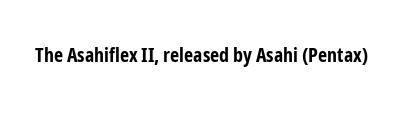
The rendering keeps characters at their native spacing. Underlining? Definitely not there. Nope, not italic — everything's standing straight. Set as a true bold cut, around the 700 mark.
